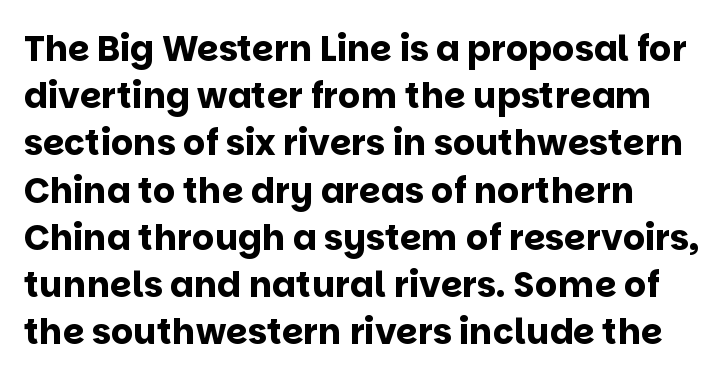
Q: Is the text bold? A: Yes.
Q: Is the text italic (slanted)? A: No, it is upright.
Q: Is the typeface a serif or a sans-serif typeface? A: Sans-serif.
Q: Is the text underlined? A: No.
Q: How is the paragraph aligned? A: Left-aligned.
Q: Is the spacing between letters normal or unusually wide? A: Normal.
Q: Is the spacing between lines tight, normal or loose? A: Normal.
Q: Width (condensed, normal, or wide)? A: Normal.
Q: Stroke contrast? A: Low.
Q: x-height? A: Large.
Q: Monospaced? A: No.
